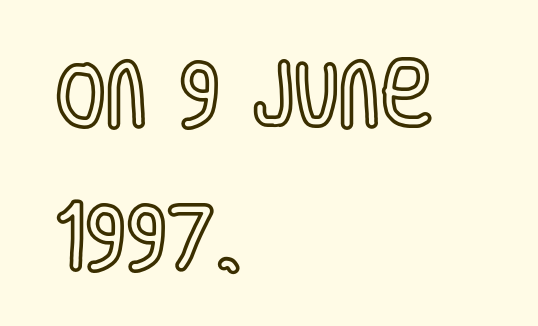
The image shows 72 px condensed type, upright; set left-aligned, loose line spacing (1.98x), normal letter spacing, not underlined; a large x-height.
